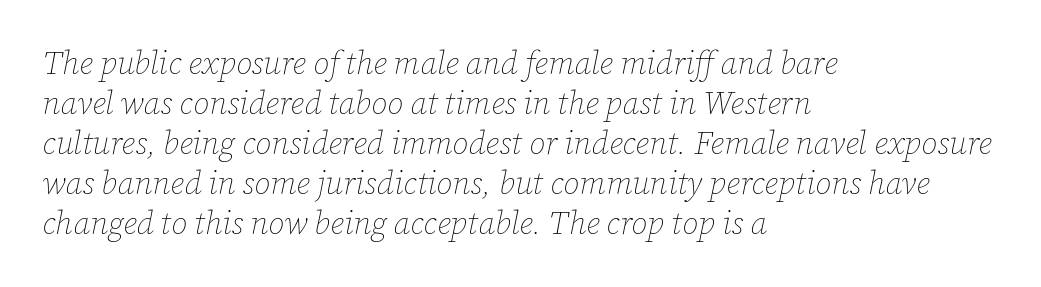
Reading down the block, your eye returns to a fixed left position each line. You could not count columns in this text — the font is proportionally spaced. No extra tracking has been applied to these lines. Weight class: somewhere from thin through regular.
